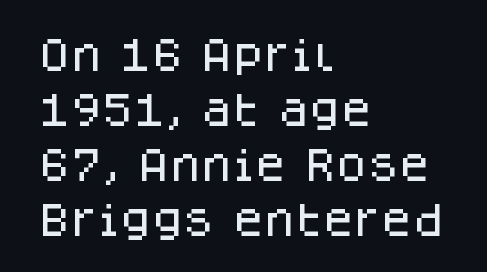
Q: Is the text italic (slanted)? A: No, it is upright.
Q: Is the typeface a serif or a sans-serif typeface? A: Sans-serif.
Q: Is the text underlined? A: No.
Q: How is the paragraph aligned? A: Left-aligned.
Q: Is the spacing between letters normal or unusually wide? A: Normal.
Q: Is the spacing between lines tight, normal or loose? A: Normal.
Q: Width (condensed, normal, or wide)? A: Normal.
Q: Stroke contrast? A: Low.
Q: x-height? A: Large.
Q: Monospaced? A: No.
